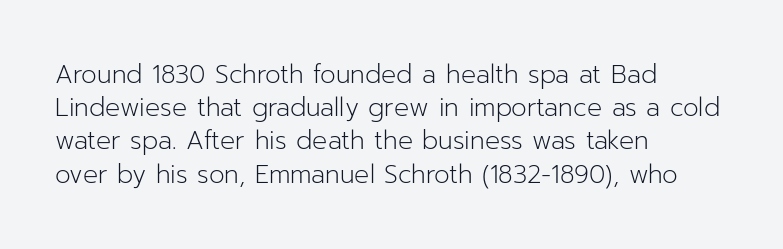
{"italic": "no", "bold": "no", "underline": "no", "align": "left", "line_spacing": "normal", "line_spacing_ratio": 1.33, "letter_spacing": "normal", "letter_spacing_em": 0.0, "glyph_px": 25}
